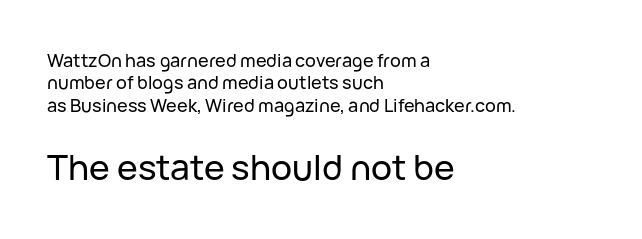
The image shows 35 px sans-serif type, upright; set left-aligned, normal line spacing (1.25x), normal letter spacing, not underlined; the second (bottom) block is 1.94x larger; low stroke contrast and a medium x-height.
